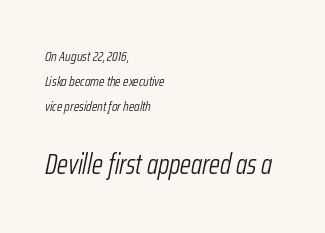
The image shows 28 px light, condensed type, italic (leaning right); set left-aligned, line spacing 1.78x, normal letter spacing, not underlined; the second (bottom) block is 2.0x larger; low stroke contrast and a medium x-height.
